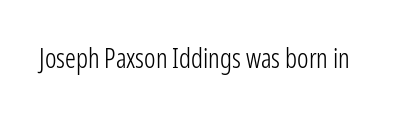
Q: Is the text bold? A: No.
Q: Is the text italic (slanted)? A: No, it is upright.
Q: Is the text underlined? A: No.
Q: Is the spacing between letters normal or unusually wide? A: Normal.
